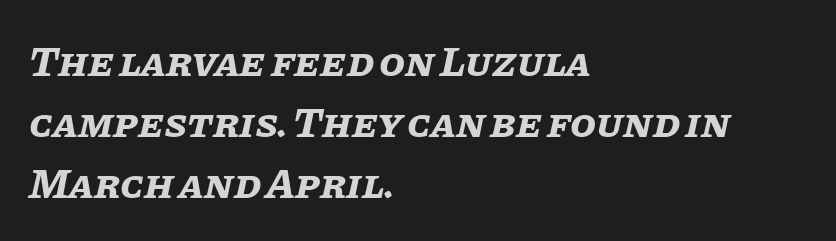
{"italic": "yes", "lean": "right", "slant_degrees": 11, "bold": "yes", "weight": "bold", "width": "normal", "stroke_contrast": "low", "x_height": "large", "monospaced": "no", "underline": "no", "align": "left", "line_spacing": "normal", "line_spacing_ratio": 1.45, "letter_spacing": "normal", "letter_spacing_em": 0.0, "glyph_px": 42}
